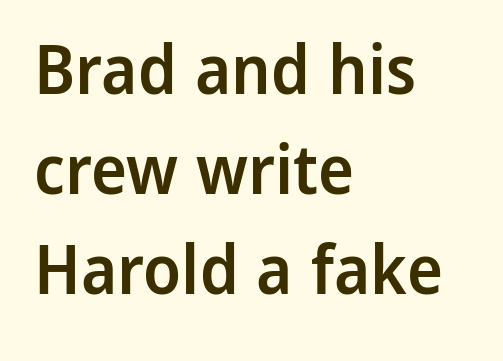
The letterforms sit shoulder to shoulder at normal distance. If you drew a ruler down the left edge, every line would touch it. The specimen omits any rule beneath the text block's lines. Each letter keeps its own natural width here, so spacing adapts to shape. The letters stand straight up with perfectly vertical stems. Is this a sans? Yes — the strokes have no serifs.
